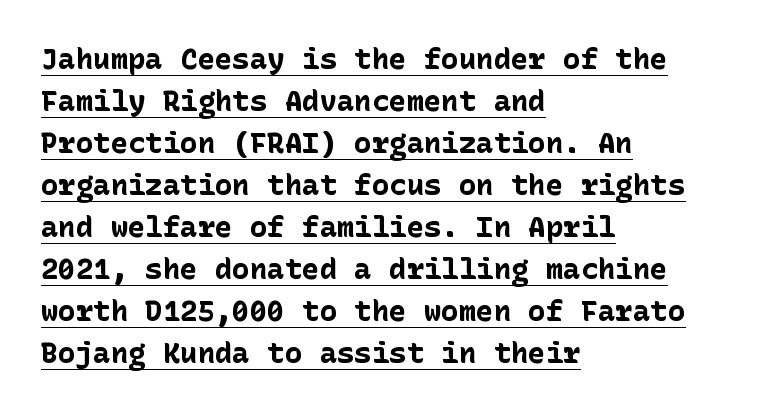
Q: Is the text bold? A: Yes.
Q: Is the text italic (slanted)? A: No, it is upright.
Q: Is the typeface a serif or a sans-serif typeface? A: Sans-serif.
Q: Is the text underlined? A: Yes.
Q: How is the paragraph aligned? A: Left-aligned.
Q: Is the spacing between letters normal or unusually wide? A: Normal.
Q: Is the spacing between lines tight, normal or loose? A: Normal.
Q: Width (condensed, normal, or wide)? A: Normal.
Q: Stroke contrast? A: Low.
Q: x-height? A: Medium.
